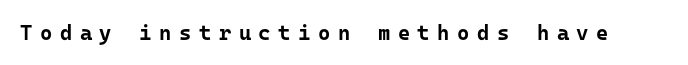
Q: Is the text bold? A: Yes.
Q: Is the text italic (slanted)? A: No, it is upright.
Q: Is the text underlined? A: No.
Q: Is the spacing between letters normal or unusually wide? A: Unusually wide.
